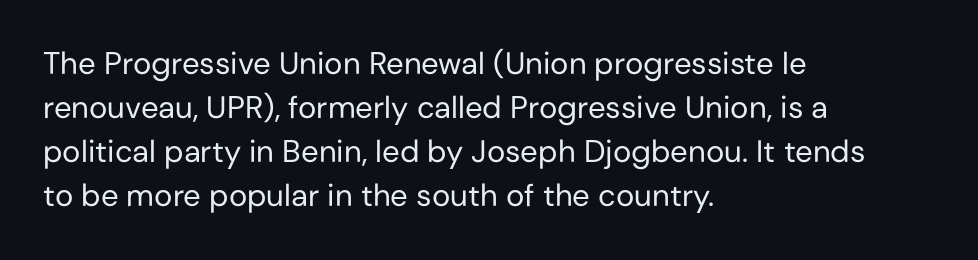
{"serif": "no", "italic": "no", "bold": "no", "weight": "regular", "width": "normal", "stroke_contrast": "low", "x_height": "medium", "monospaced": "no", "underline": "no", "align": "left", "line_spacing": "normal", "line_spacing_ratio": 1.42, "letter_spacing": "normal", "letter_spacing_em": 0.0, "glyph_px": 31}
